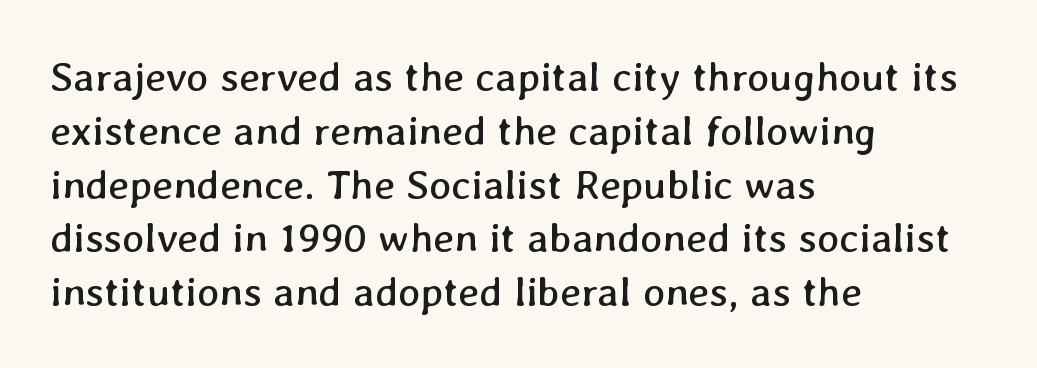
The image shows 42 px regular-weight type; set left-aligned, normal line spacing (1.28x), normal letter spacing, not underlined; low stroke contrast and a medium x-height.
